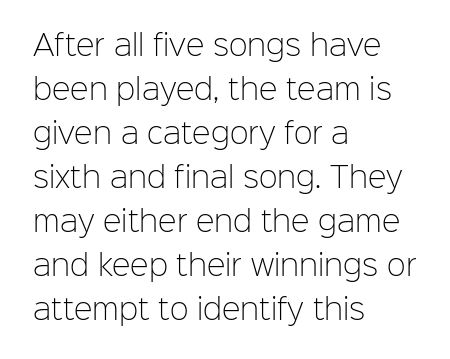
The image shows 28 px light sans-serif type, upright; set left-aligned, normal line spacing (1.57x), normal letter spacing, not underlined; low stroke contrast and a medium x-height.
